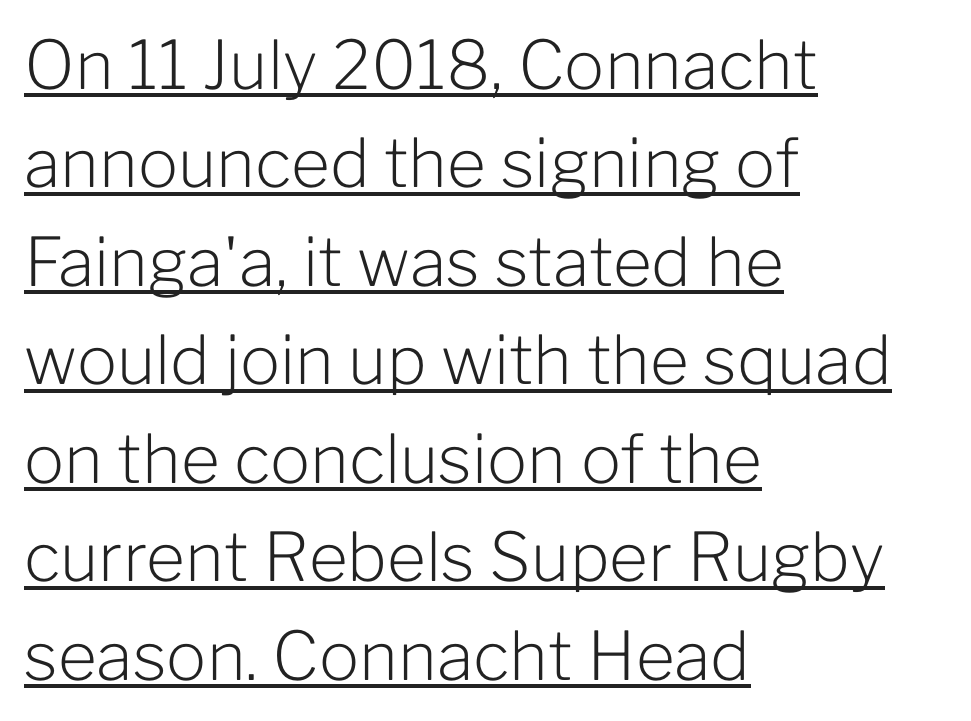
{"serif": "no", "italic": "no", "bold": "no", "weight": "light", "width": "normal", "stroke_contrast": "low", "x_height": "medium", "monospaced": "no", "underline": "yes", "align": "left", "line_spacing": "normal", "line_spacing_ratio": 1.47, "letter_spacing": "normal", "letter_spacing_em": 0.0, "glyph_px": 67}
